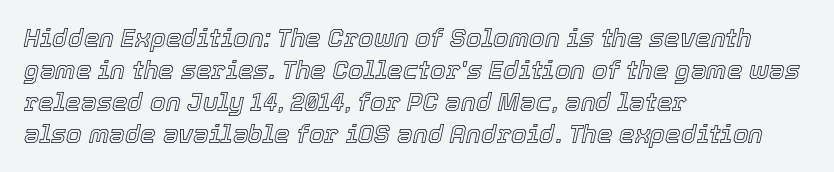
{"italic": "yes", "lean": "right", "slant_degrees": 12, "underline": "no", "align": "left", "line_spacing": "normal", "line_spacing_ratio": 1.28, "letter_spacing": "normal", "letter_spacing_em": 0.0, "glyph_px": 25}
